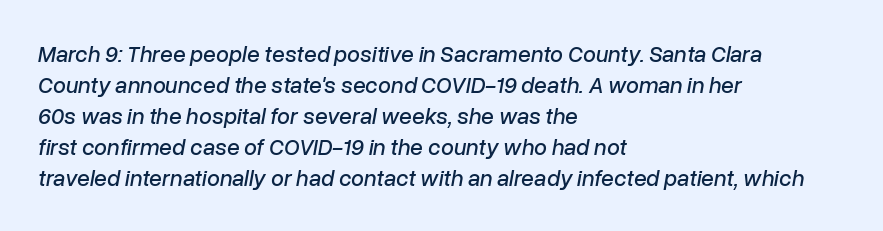
Italic: yes, the glyphs are oblique. In terms of letterspacing, this is plain default setting. One-word summary of the alignment: left. Any mark beneath the type? The region is blank.
